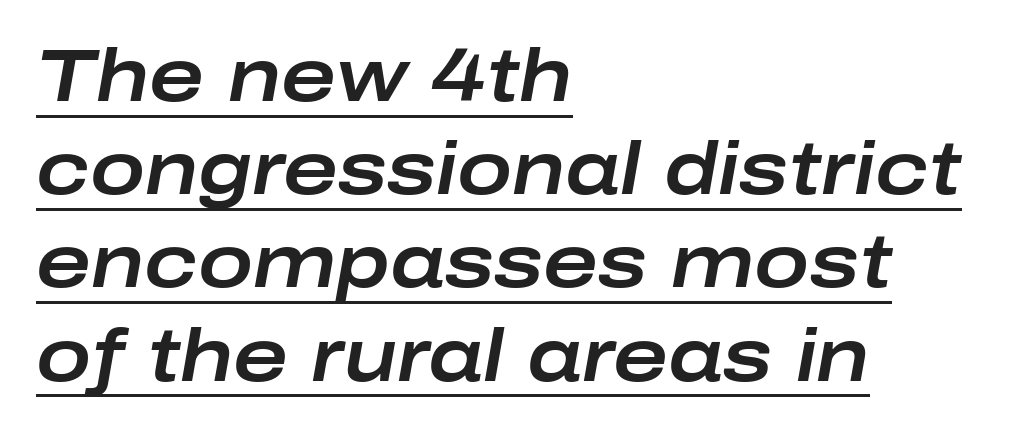
A classic flush-left, rag-right setting is used for this passage. Standard letterfit; no display-style spreading of the glyphs. These lines are rendered in a variable-pitch font. The vertical gap from one line to the next is medium.
